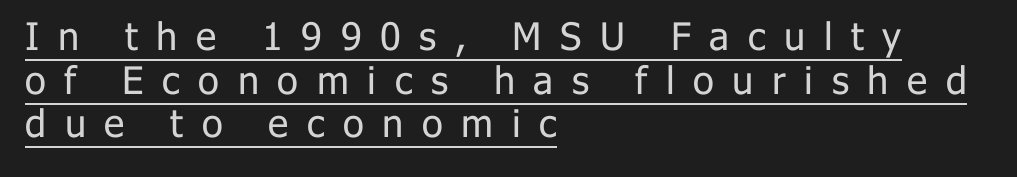
Q: Is the text bold? A: No.
Q: Is the text italic (slanted)? A: No, it is upright.
Q: Is the typeface a serif or a sans-serif typeface? A: Sans-serif.
Q: Is the text underlined? A: Yes.
Q: How is the paragraph aligned? A: Left-aligned.
Q: Is the spacing between letters normal or unusually wide? A: Unusually wide.
Q: Is the spacing between lines tight, normal or loose? A: Tight.
Q: Width (condensed, normal, or wide)? A: Normal.
Q: Stroke contrast? A: Low.
Q: x-height? A: Medium.
Q: Monospaced? A: No.
